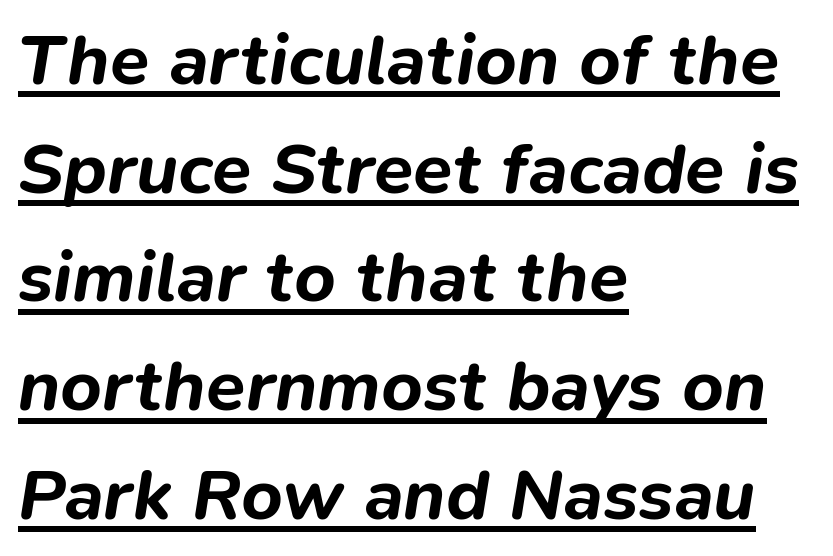
Q: Is the text bold? A: Yes.
Q: Is the text italic (slanted)? A: Yes, it leans right by about 9 degrees.
Q: Is the text underlined? A: Yes.
Q: How is the paragraph aligned? A: Left-aligned.
Q: Is the spacing between letters normal or unusually wide? A: Normal.
Q: Is the spacing between lines tight, normal or loose? A: Normal.
Q: Width (condensed, normal, or wide)? A: Normal.
Q: Stroke contrast? A: Low.
Q: x-height? A: Medium.
Q: Monospaced? A: No.
